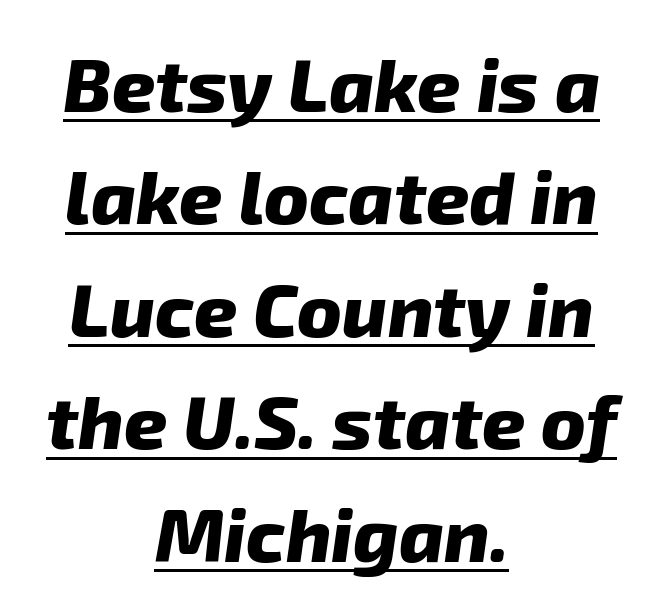
The image shows 75 px heavy type, italic (leaning right); set centered, normal line spacing (1.5x), normal letter spacing, underlined; low stroke contrast and a medium x-height.
